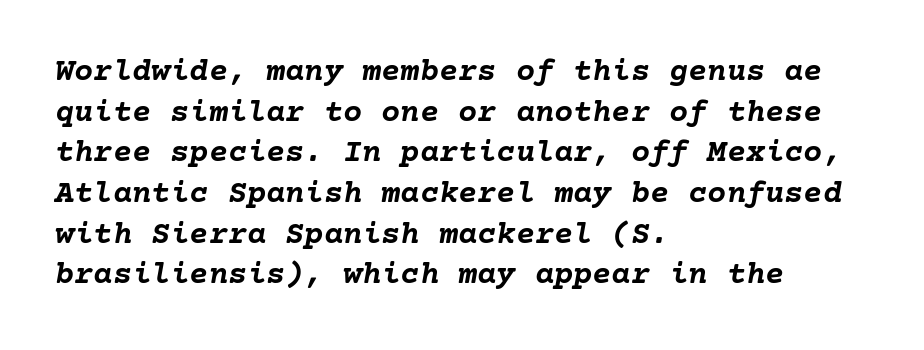
Q: Is the text bold? A: Yes.
Q: Is the text italic (slanted)? A: Yes, it leans right by about 10 degrees.
Q: Is the text underlined? A: No.
Q: How is the paragraph aligned? A: Left-aligned.
Q: Is the spacing between letters normal or unusually wide? A: Normal.
Q: Is the spacing between lines tight, normal or loose? A: Normal.
Q: Width (condensed, normal, or wide)? A: Normal.
Q: Stroke contrast? A: Low.
Q: x-height? A: Medium.
